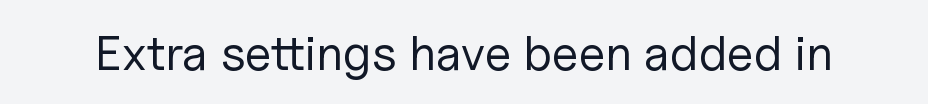
{"serif": "no", "italic": "no", "bold": "no", "weight": "regular", "width": "normal", "stroke_contrast": "low", "x_height": "medium", "monospaced": "no", "underline": "no", "letter_spacing": "normal", "letter_spacing_em": 0.0, "glyph_px": 49}
